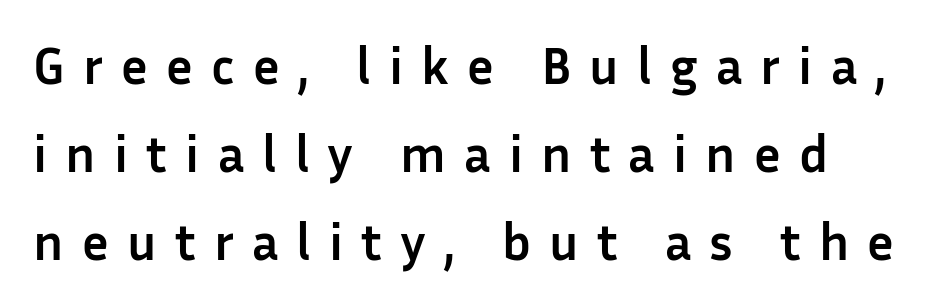
Compared with an ordinary text face, these strokes are far heavier — a full bold. Spacing between characters has been opened up far beyond the box default. Think of a printed novel: that variable character pitch is what you see here. This rendering employs a face without finishing strokes, i.e., a sans-serif. Nope, not italic — everything's standing straight.
